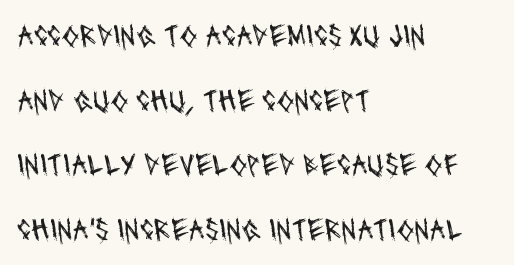
The image shows 32 px regular-weight, condensed sans-serif type; set left-aligned, loose line spacing (2.02x), normal letter spacing, not underlined; medium stroke contrast and a large x-height.
